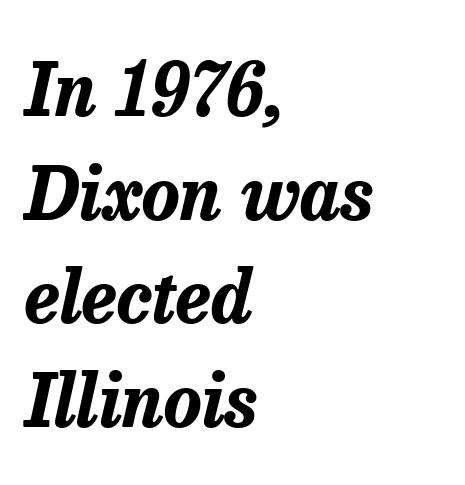
Descender tails drop into unmarked territory. Does the weight exceed regular? Yes, all the way to bold. The horizontal fit of the characters is conventional and even. The line-height multiplier appears to be the usual default.
